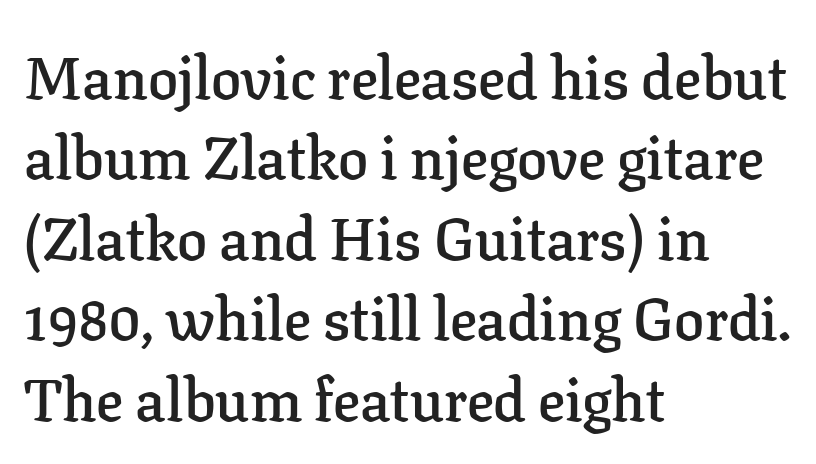
The image shows 60 px semibold serif type, upright; set left-aligned, normal line spacing (1.34x), normal letter spacing, not underlined; low stroke contrast and a medium x-height.
